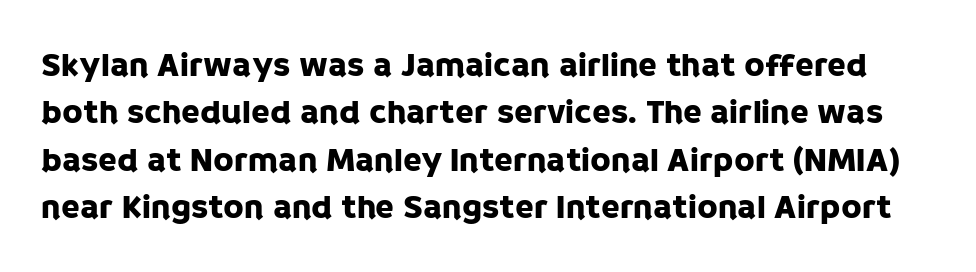
{"serif": "no", "italic": "no", "width": "normal", "stroke_contrast": "low", "x_height": "large", "monospaced": "no", "underline": "no", "line_spacing": "normal", "line_spacing_ratio": 1.39, "letter_spacing": "normal", "letter_spacing_em": 0.0, "glyph_px": 34}
